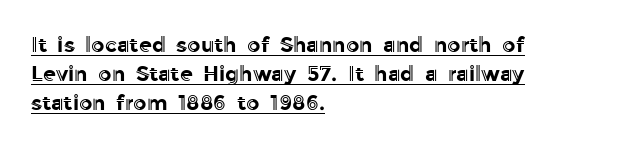
The rendering keeps characters at their native spacing. Descenders here cross a horizontal rule under the line. Is there much room between lines? A standard amount, neither cramped nor airy. Ascenders rise straight up at ninety degrees. Alignment: flush left.
